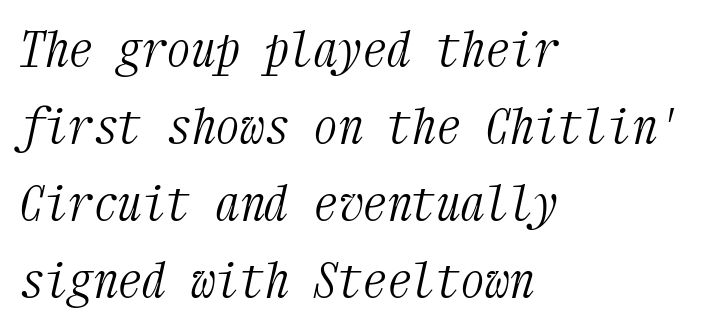
The image shows 49 px light, condensed serif type, italic (leaning right), monospaced; set left-aligned, normal line spacing (1.57x), normal letter spacing, not underlined; medium stroke contrast and a medium x-height.
